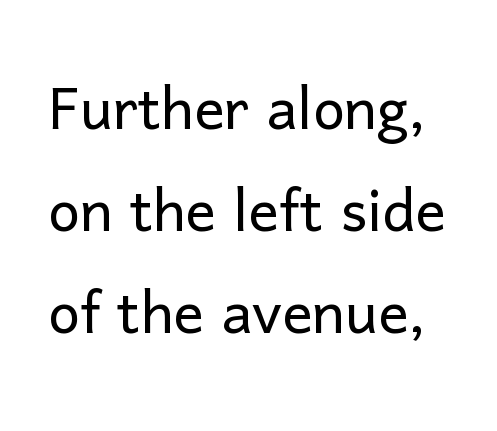
The passage shown is typed in a proportional face where columns would drift. Does the lettering tilt? It doesn't — this is upright. The area under the type is left untouched. The horizontal fit of the characters is conventional and even.
